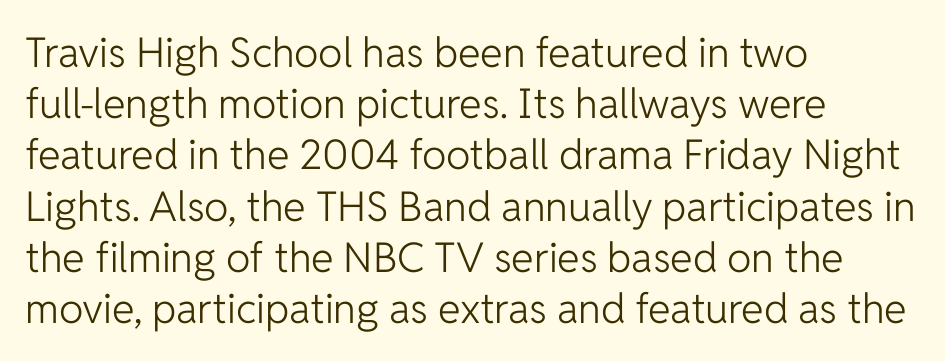
Notice how the passage keeps a crisp vertical edge on the left only. The rows are spaced the way most documents space them. Every character sits straight up, as roman type does. Looks like regular typesetting: each glyph gets only the width it needs. Stroke thickness stays within the range of a standard reading face or lighter. Letter spacing: default.
